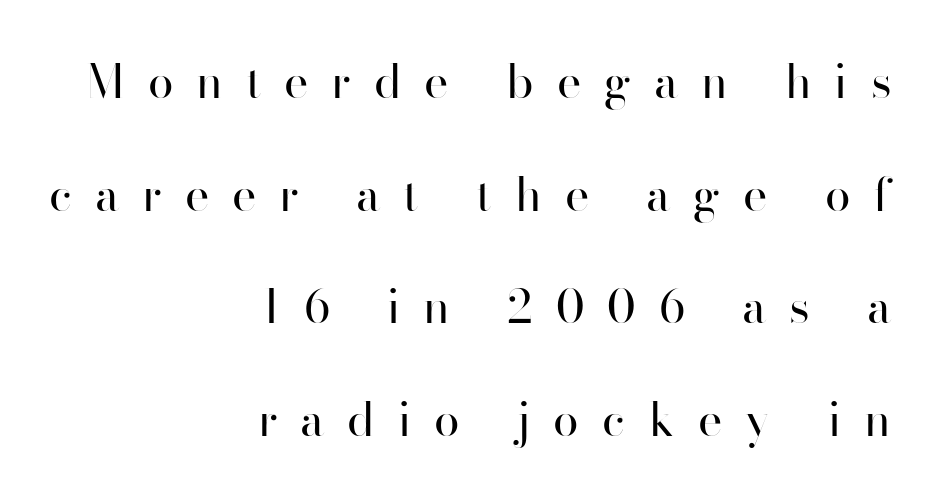
The lettering stays uniformly vertical, giving the passage a roman look. Horizontally, the lines are justified to the trailing edge only. Compared with a typical body face, this is equally light or lighter still. The specimen omits any rule beneath the text block's lines.
